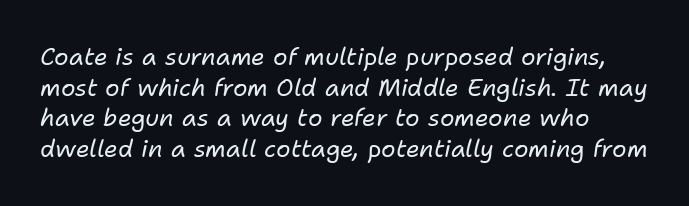
Q: Is the text bold? A: No.
Q: Is the text italic (slanted)? A: Yes, it leans right by about 11 degrees.
Q: Is the text underlined? A: No.
Q: Is the spacing between letters normal or unusually wide? A: Normal.
Q: Is the spacing between lines tight, normal or loose? A: Normal.
